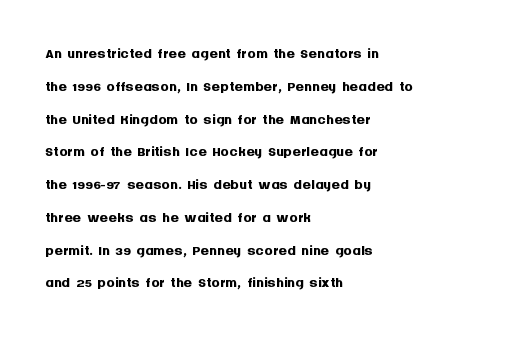
Q: Is the text bold? A: Yes.
Q: Is the text italic (slanted)? A: No, it is upright.
Q: Is the text underlined? A: No.
Q: How is the paragraph aligned? A: Left-aligned.
Q: Is the spacing between letters normal or unusually wide? A: Normal.
Q: Is the spacing between lines tight, normal or loose? A: Normal.
